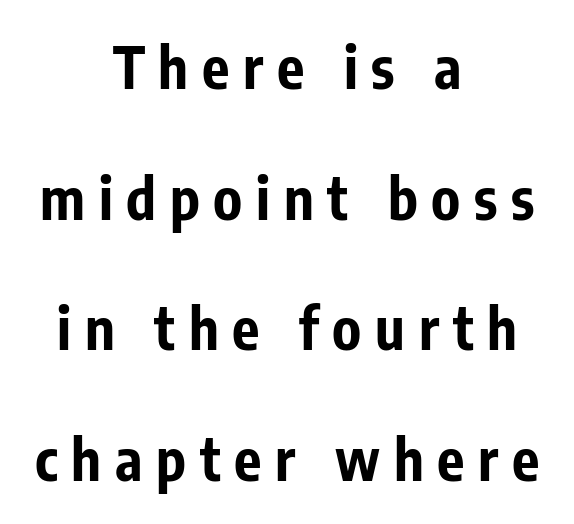
The image shows 57 px bold, condensed sans-serif type, upright; set centered, loose line spacing (2.29x), unusually wide letter spacing (+0.24 em), not underlined; low stroke contrast and a medium x-height.
